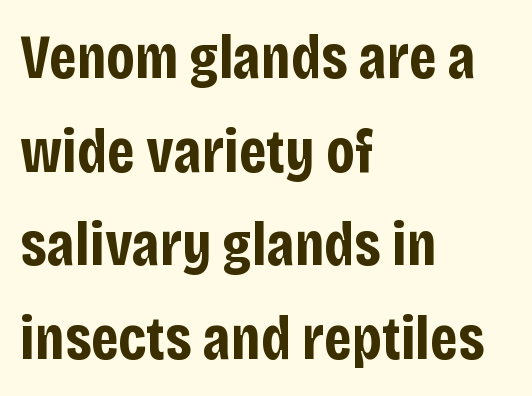
{"serif": "no", "italic": "no", "bold": "yes", "weight": "bold", "width": "condensed", "stroke_contrast": "low", "x_height": "large", "monospaced": "no", "underline": "no", "align": "left", "line_spacing": "normal", "line_spacing_ratio": 1.51, "letter_spacing": "normal", "letter_spacing_em": 0.0, "glyph_px": 62}
